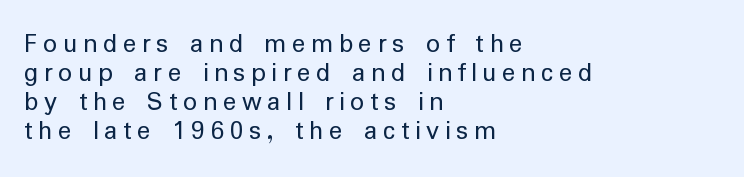
The image shows 28 px regular-weight sans-serif type, upright; set left-aligned, tight line spacing (1.03x), unusually wide letter spacing (+0.2 em), not underlined; low stroke contrast and a medium x-height.
